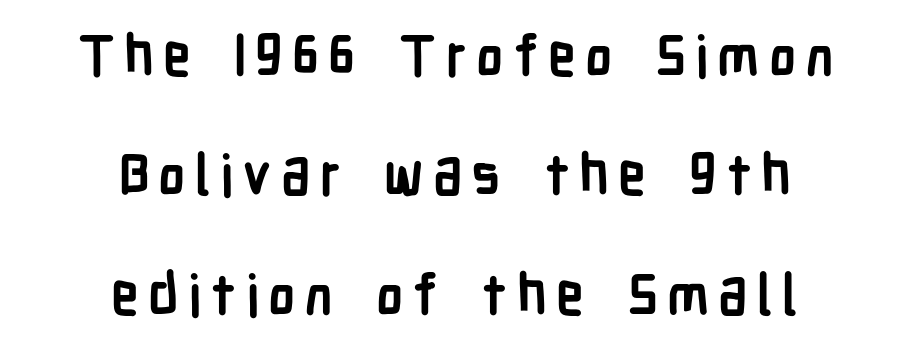
The image shows 56 px semibold, condensed sans-serif type, upright; set centered, loose line spacing (2.13x), not underlined; low stroke contrast and a medium x-height.
